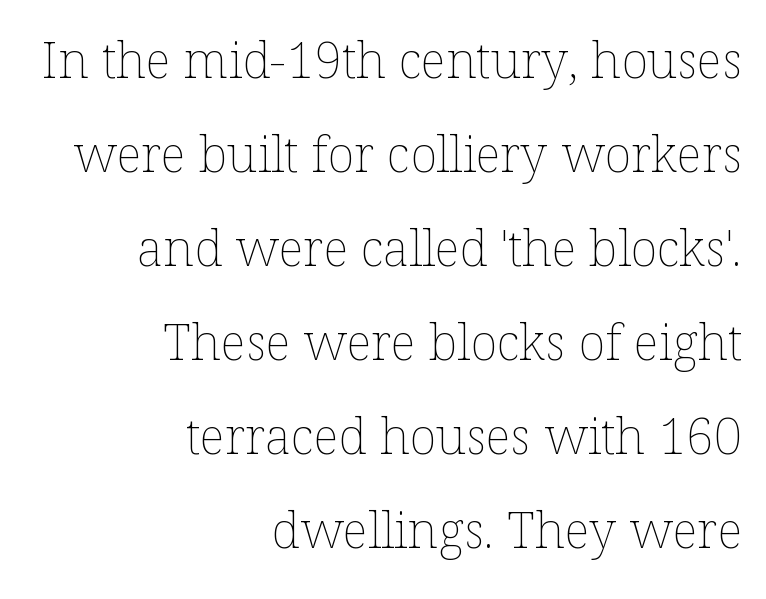
{"italic": "no", "bold": "no", "weight": "thin", "width": "normal", "stroke_contrast": "low", "x_height": "medium", "monospaced": "no", "underline": "no", "align": "right", "line_spacing_ratio": 1.88, "letter_spacing": "normal", "letter_spacing_em": 0.0, "glyph_px": 50}
